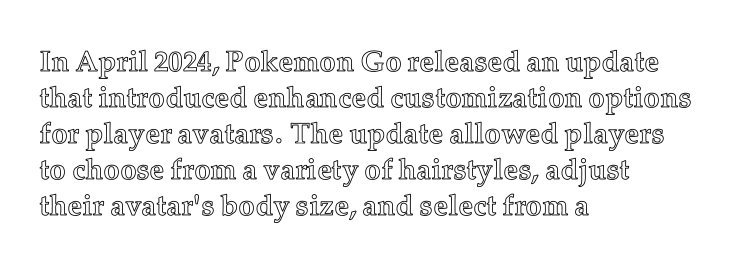
Q: Is the text italic (slanted)? A: No, it is upright.
Q: Is the text underlined? A: No.
Q: How is the paragraph aligned? A: Left-aligned.
Q: Is the spacing between letters normal or unusually wide? A: Normal.
Q: Width (condensed, normal, or wide)? A: Normal.
Q: x-height? A: Medium.
Q: Monospaced? A: No.
